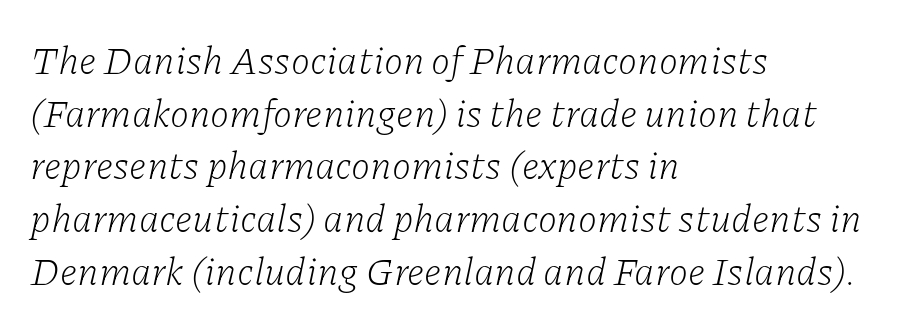
{"serif": "yes", "italic": "yes", "lean": "right", "slant_degrees": 11, "bold": "no", "weight": "light", "width": "normal", "stroke_contrast": "low", "x_height": "medium", "monospaced": "no", "underline": "no", "align": "left", "line_spacing": "normal", "line_spacing_ratio": 1.35, "letter_spacing": "normal", "letter_spacing_em": 0.0, "glyph_px": 39}
